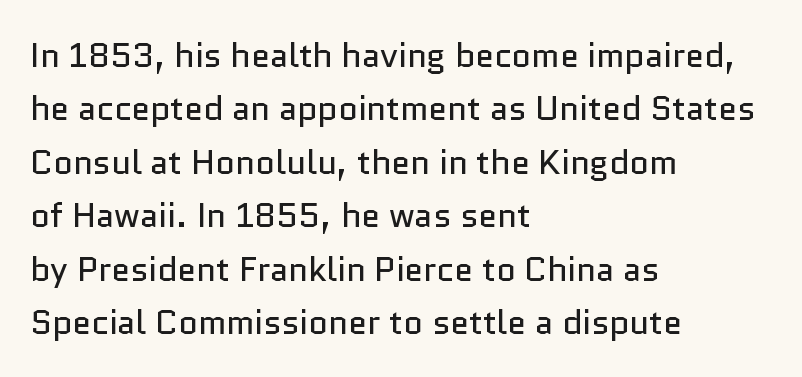
Q: Is the text bold? A: No.
Q: Is the text italic (slanted)? A: No, it is upright.
Q: Is the typeface a serif or a sans-serif typeface? A: Sans-serif.
Q: Is the text underlined? A: No.
Q: How is the paragraph aligned? A: Left-aligned.
Q: Is the spacing between letters normal or unusually wide? A: Normal.
Q: Is the spacing between lines tight, normal or loose? A: Normal.
Q: Width (condensed, normal, or wide)? A: Normal.
Q: Stroke contrast? A: Low.
Q: x-height? A: Medium.
Q: Monospaced? A: No.
